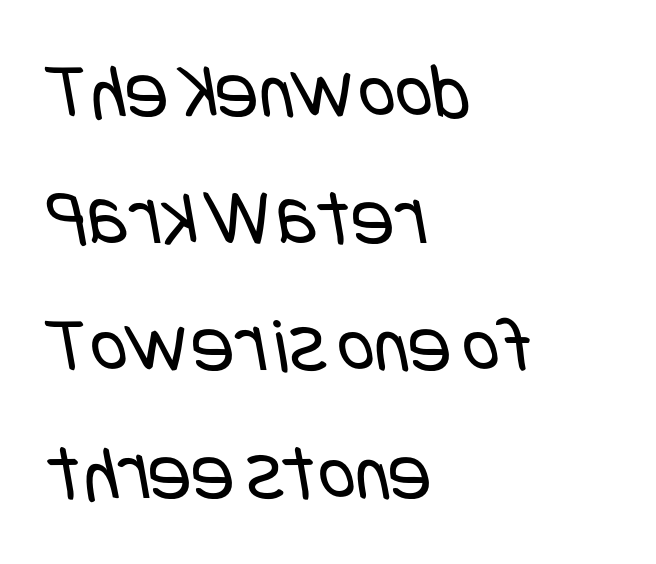
Q: Is the text bold? A: No.
Q: Is the typeface a serif or a sans-serif typeface? A: Sans-serif.
Q: Is the text underlined? A: No.
Q: How is the paragraph aligned? A: Left-aligned.
Q: Is the spacing between letters normal or unusually wide? A: Normal.
Q: Is the spacing between lines tight, normal or loose? A: Normal.
Q: Width (condensed, normal, or wide)? A: Condensed.
Q: Stroke contrast? A: Low.
Q: x-height? A: Large.
